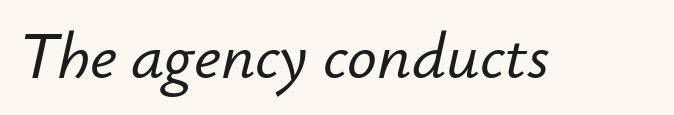
The line texture is even and compact thanks to regular tracking. Spacing verdict: proportional, widths tailored to each character. The specimen reads as italic at a glance. Lines of text with bare space underneath.
